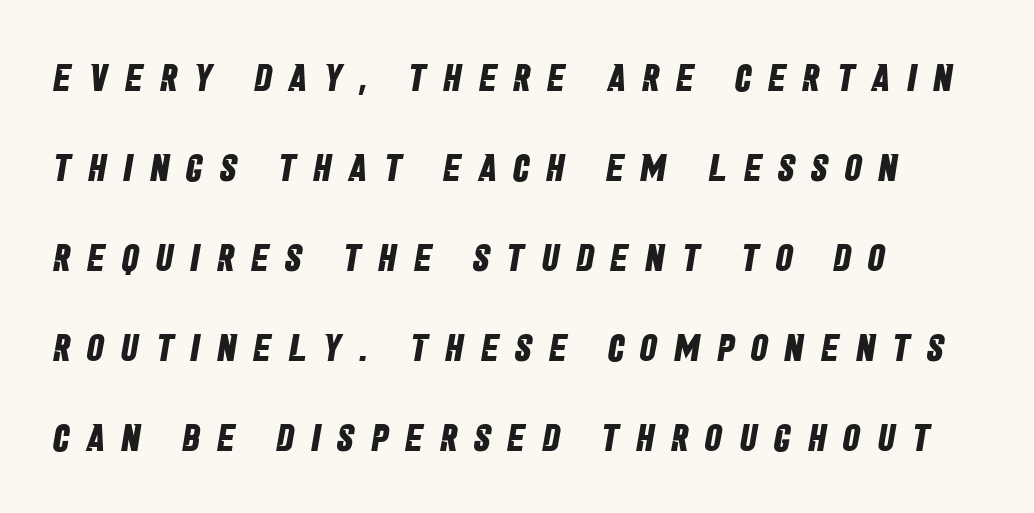
The image shows 38 px bold, condensed sans-serif type; set left-aligned, loose line spacing (2.37x), unusually wide letter spacing (+0.45 em), not underlined; low stroke contrast and a large x-height.
